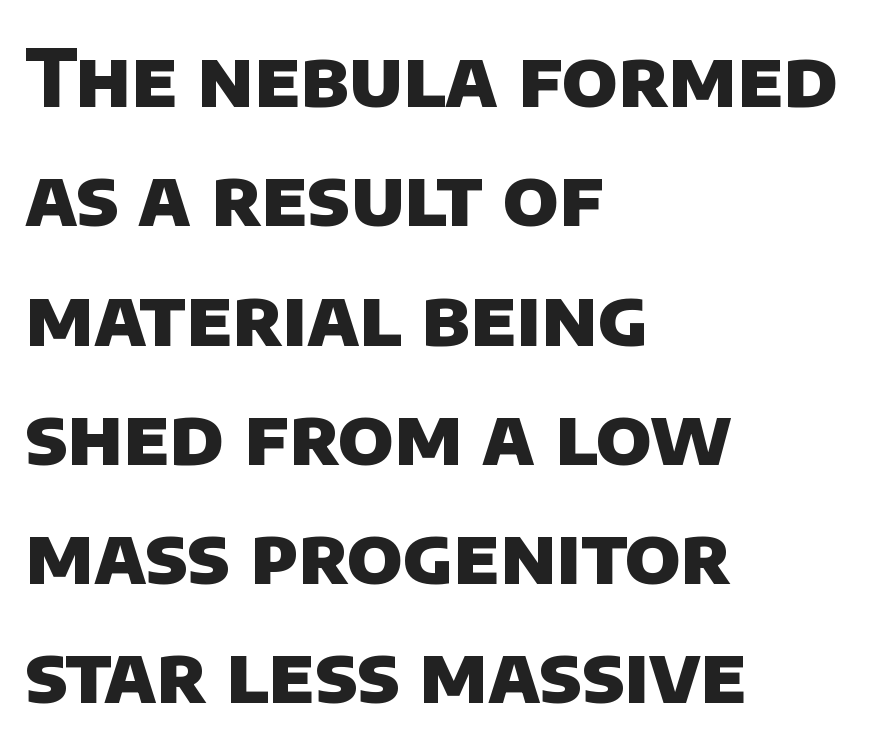
{"serif": "no", "bold": "yes", "weight": "heavy", "width": "normal", "stroke_contrast": "low", "x_height": "large", "monospaced": "no", "underline": "no", "align": "left", "line_spacing": "normal", "line_spacing_ratio": 1.51, "letter_spacing": "normal", "letter_spacing_em": 0.0, "glyph_px": 79}
